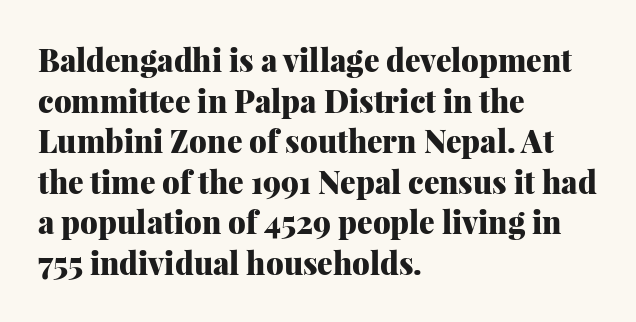
The image shows 31 px heavy serif type, upright; set left-aligned, normal line spacing (1.31x), normal letter spacing, not underlined; medium stroke contrast and a medium x-height.
